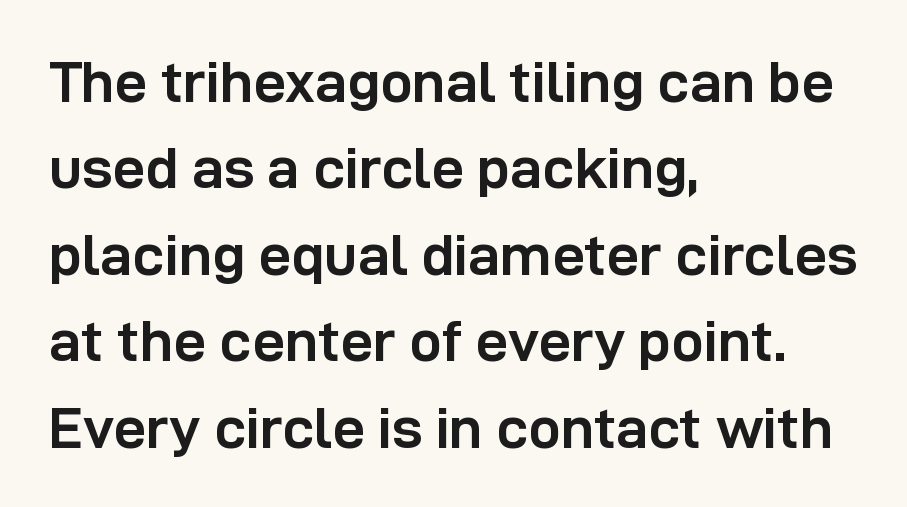
The image shows 58 px semibold sans-serif type, upright; set left-aligned, normal line spacing (1.49x), normal letter spacing, not underlined; low stroke contrast and a medium x-height.
